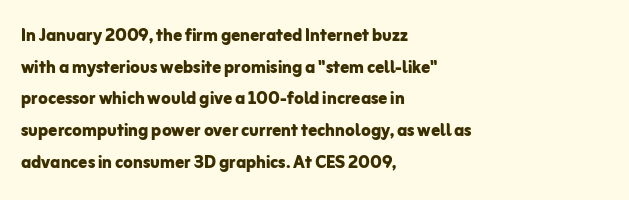
The image shows 22 px bold type, upright; set left-aligned, normal line spacing (1.44x), normal letter spacing, not underlined.
